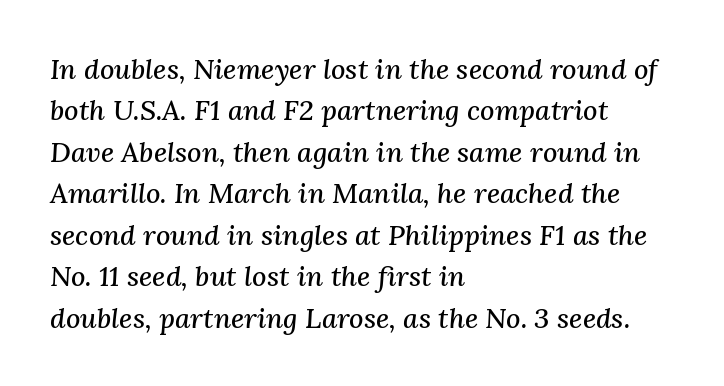
Q: Is the text italic (slanted)? A: Yes, it leans right by about 3 degrees.
Q: Is the typeface a serif or a sans-serif typeface? A: Serif.
Q: Is the text underlined? A: No.
Q: How is the paragraph aligned? A: Left-aligned.
Q: Is the spacing between letters normal or unusually wide? A: Normal.
Q: Is the spacing between lines tight, normal or loose? A: Normal.
Q: Width (condensed, normal, or wide)? A: Normal.
Q: Stroke contrast? A: Medium.
Q: x-height? A: Medium.
Q: Monospaced? A: No.
